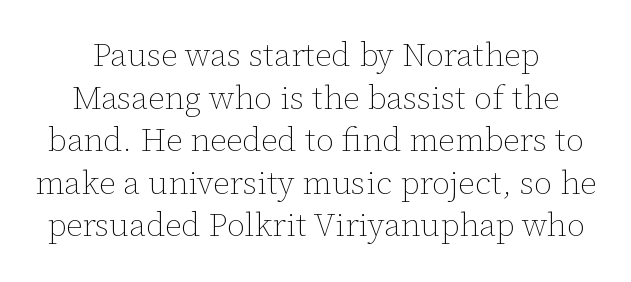
{"italic": "no", "bold": "no", "weight": "thin", "width": "normal", "stroke_contrast": "low", "x_height": "medium", "monospaced": "no", "underline": "no", "line_spacing": "normal", "line_spacing_ratio": 1.29, "letter_spacing": "normal", "letter_spacing_em": 0.0, "glyph_px": 33}
